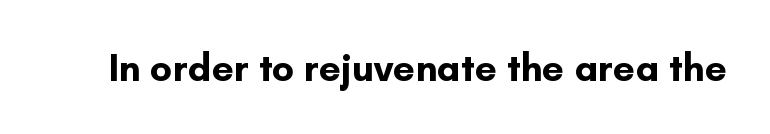
Q: Is the text bold? A: Yes.
Q: Is the text italic (slanted)? A: No, it is upright.
Q: Is the typeface a serif or a sans-serif typeface? A: Sans-serif.
Q: Is the text underlined? A: No.
Q: Is the spacing between letters normal or unusually wide? A: Normal.
Q: Width (condensed, normal, or wide)? A: Normal.
Q: Stroke contrast? A: Low.
Q: x-height? A: Small.
Q: Monospaced? A: No.
